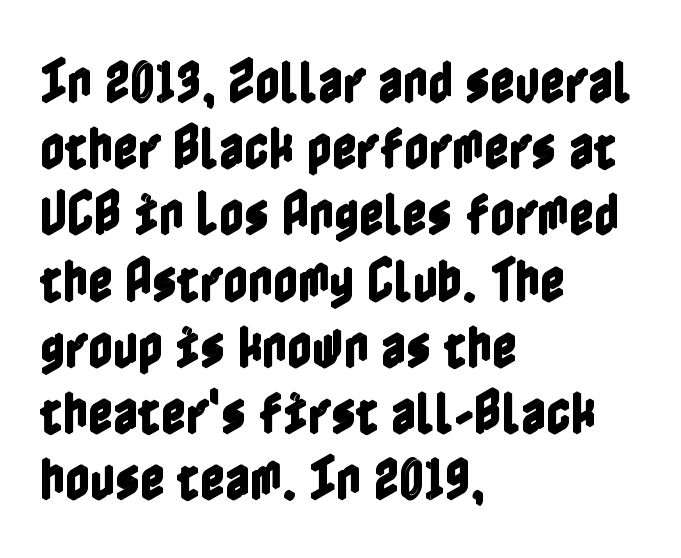
{"italic": "no", "width": "condensed", "x_height": "medium", "underline": "no", "align": "left", "line_spacing": "normal", "line_spacing_ratio": 1.38, "letter_spacing": "normal", "letter_spacing_em": 0.0, "glyph_px": 48}
